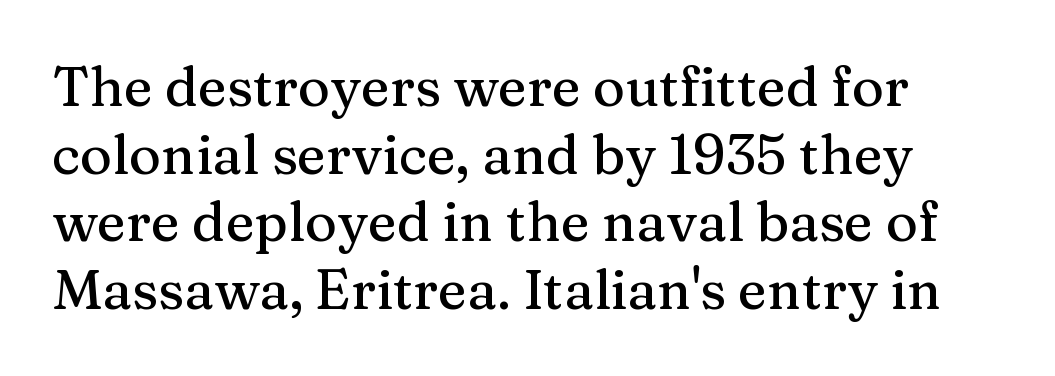
{"serif": "yes", "italic": "no", "width": "normal", "stroke_contrast": "medium", "x_height": "medium", "monospaced": "no", "underline": "no", "line_spacing_ratio": 1.23, "letter_spacing": "normal", "letter_spacing_em": 0.0, "glyph_px": 55}
